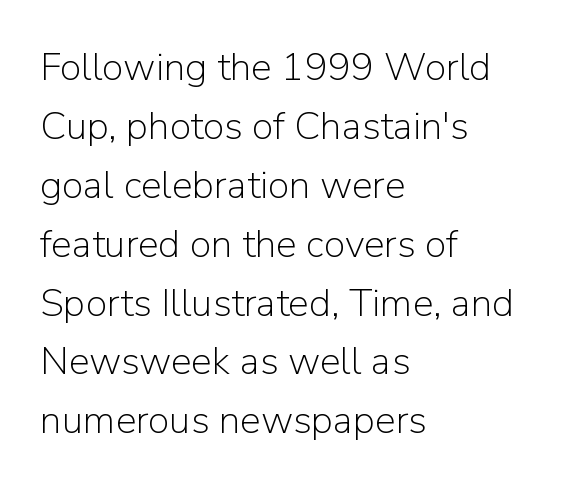
The image shows 39 px light sans-serif type, upright; set left-aligned, normal line spacing (1.51x), normal letter spacing, not underlined; low stroke contrast and a medium x-height.
